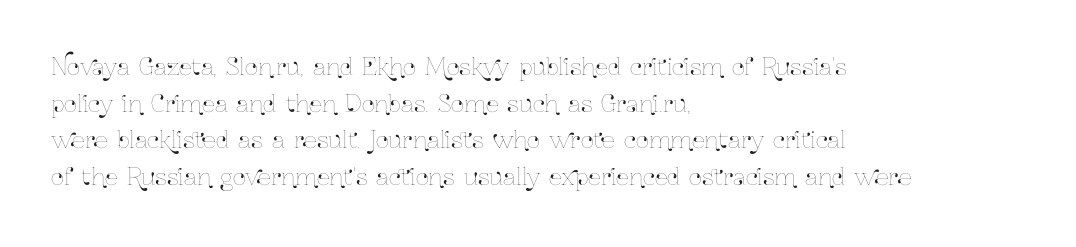
{"italic": "no", "underline": "no", "align": "left", "line_spacing": "normal", "line_spacing_ratio": 1.59, "letter_spacing": "normal", "letter_spacing_em": 0.0, "glyph_px": 23}
